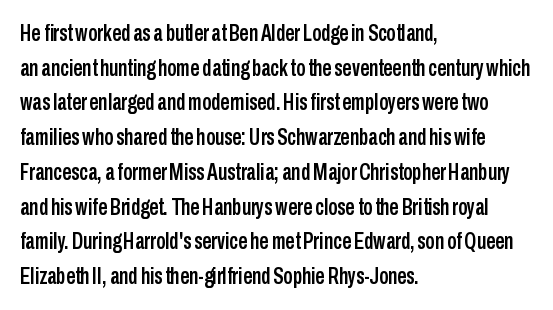
Q: Is the text italic (slanted)? A: No, it is upright.
Q: Is the text underlined? A: No.
Q: How is the paragraph aligned? A: Left-aligned.
Q: Is the spacing between letters normal or unusually wide? A: Normal.
Q: Is the spacing between lines tight, normal or loose? A: Normal.
